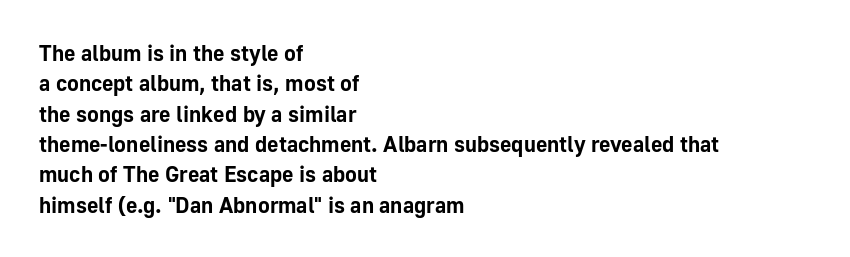
The paragraph shown leans on its left margin. The glyphs have the mass of a bold cut. How are the letters spaced? Ordinarily, with no added tracking. This sample uses an upright cut, with every glyph sitting square on the baseline.
